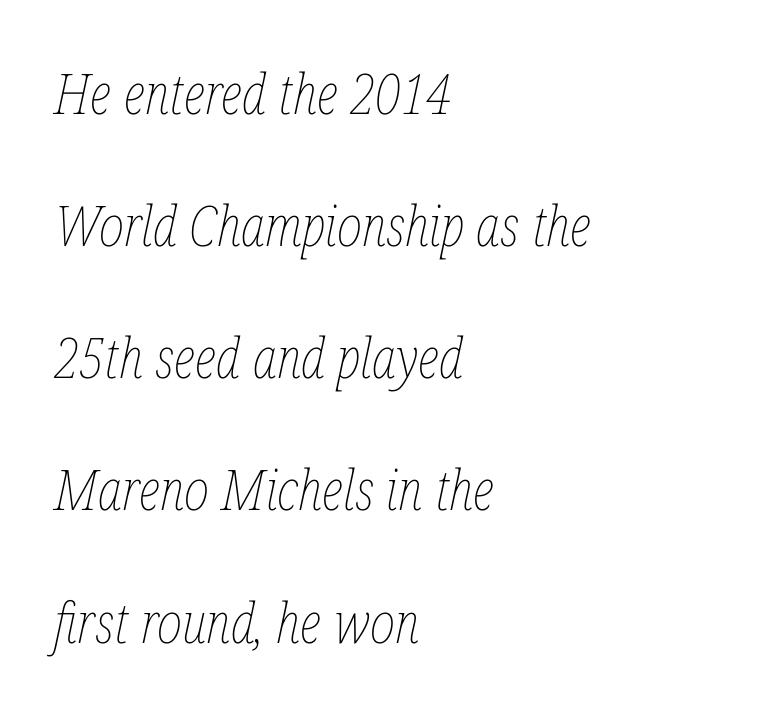
Q: Is the text bold? A: No.
Q: Is the text italic (slanted)? A: Yes, it leans right by about 12 degrees.
Q: Is the text underlined? A: No.
Q: How is the paragraph aligned? A: Left-aligned.
Q: Is the spacing between letters normal or unusually wide? A: Normal.
Q: Is the spacing between lines tight, normal or loose? A: Loose.
Q: Width (condensed, normal, or wide)? A: Condensed.
Q: Stroke contrast? A: Low.
Q: x-height? A: Medium.
Q: Monospaced? A: No.
